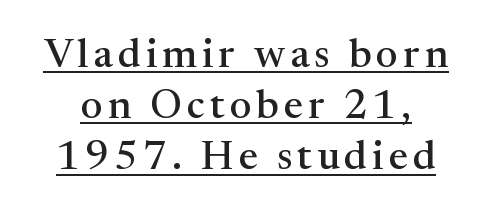
The image shows 41 px serif type, upright; set normal line spacing (1.25x), underlined; medium stroke contrast and a medium x-height.
